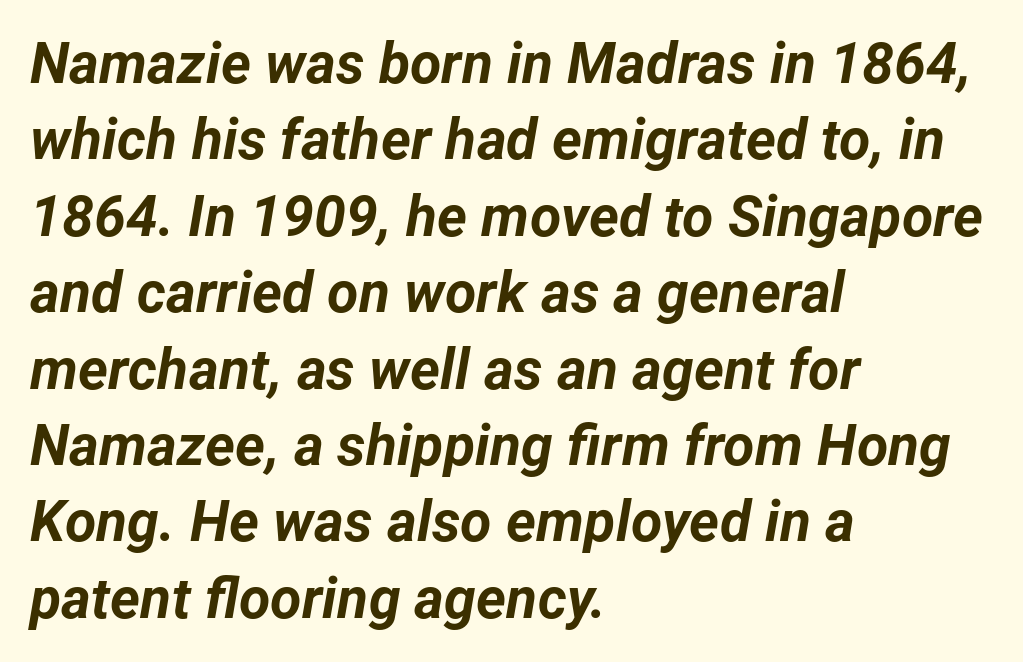
{"italic": "yes", "lean": "right", "slant_degrees": 12, "bold": "yes", "weight": "bold", "width": "normal", "stroke_contrast": "low", "x_height": "medium", "monospaced": "no", "underline": "no", "align": "left", "line_spacing": "normal", "line_spacing_ratio": 1.34, "letter_spacing": "normal", "letter_spacing_em": 0.0, "glyph_px": 57}
